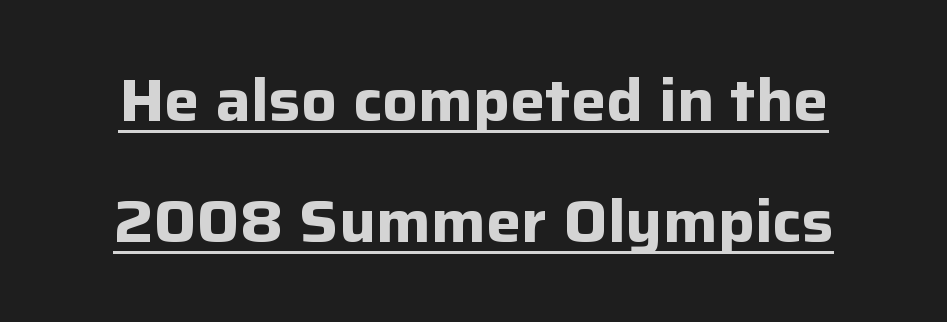
{"serif": "no", "italic": "no", "bold": "yes", "weight": "bold", "width": "normal", "stroke_contrast": "low", "x_height": "medium", "monospaced": "no", "underline": "yes", "line_spacing": "loose", "line_spacing_ratio": 2.05, "letter_spacing": "normal", "letter_spacing_em": 0.0, "glyph_px": 59}
